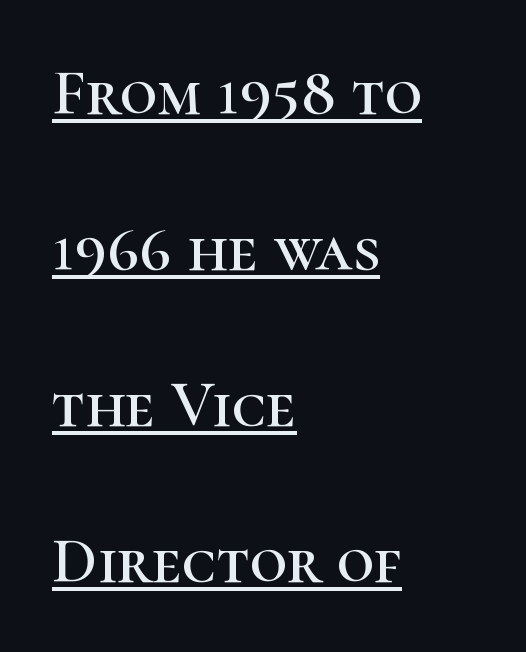
The image shows 65 px serif type, upright; set left-aligned, loose line spacing (2.4x), normal letter spacing, underlined; high stroke contrast and a medium x-height.
